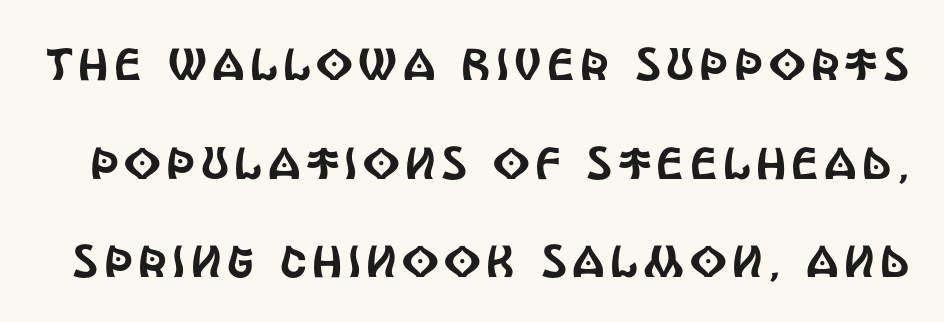
{"serif": "no", "italic": "no", "width": "condensed", "x_height": "large", "monospaced": "no", "underline": "no", "line_spacing": "loose", "line_spacing_ratio": 2.19, "glyph_px": 45}
